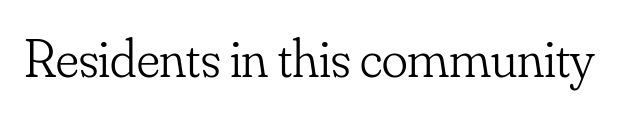
You could call the tracking neutral — neither tight nor loose. Weight class: somewhere from thin through regular. The letters advance in unequal steps, a hallmark of proportional type. Letterform terminals end in serifs throughout the passage.
